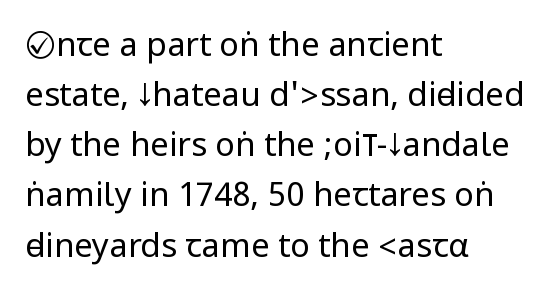
Ink coverage per letter is moderate at most. What stands out about the letter spacing? Nothing — it is the standard amount. Leading matches the norm, producing a regular column. No word sits above an underline. The type family on display is of the sans-serif kind. Do the letters lean? They stand straight.
